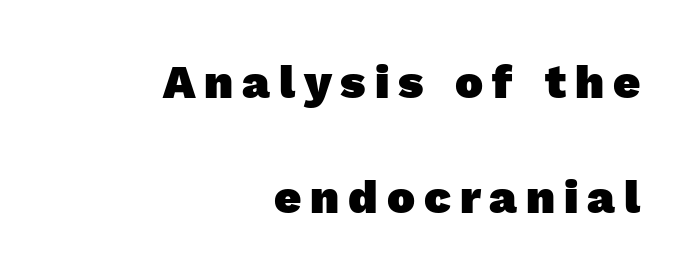
Q: Is the text bold? A: Yes.
Q: Is the typeface a serif or a sans-serif typeface? A: Sans-serif.
Q: Is the text underlined? A: No.
Q: How is the paragraph aligned? A: Right-aligned.
Q: Is the spacing between lines tight, normal or loose? A: Loose.
Q: Width (condensed, normal, or wide)? A: Normal.
Q: x-height? A: Medium.
Q: Monospaced? A: No.
